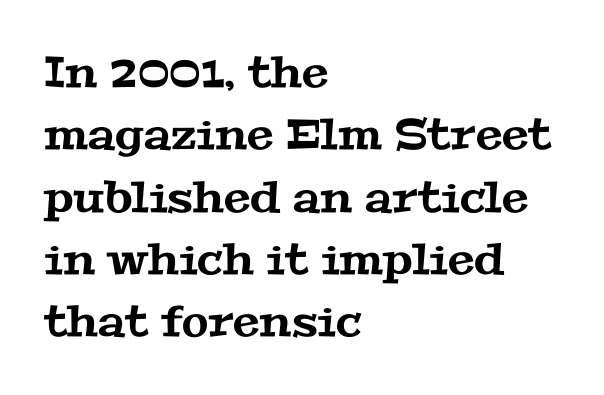
{"serif": "yes", "width": "wide", "stroke_contrast": "medium", "x_height": "medium", "monospaced": "no", "underline": "no", "align": "left", "line_spacing": "normal", "line_spacing_ratio": 1.45, "letter_spacing": "normal", "letter_spacing_em": 0.0, "glyph_px": 43}
